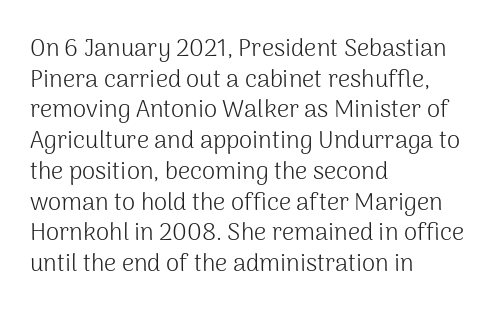
The image shows 24 px text type, upright; set left-aligned, normal line spacing (1.28x), normal letter spacing, not underlined.
